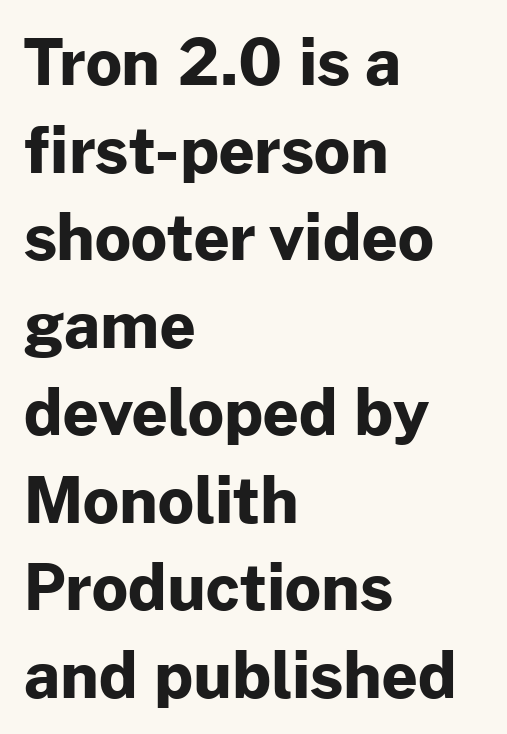
The image shows 63 px bold sans-serif type, upright; set left-aligned, normal line spacing (1.39x), normal letter spacing, not underlined; low stroke contrast and a medium x-height.
